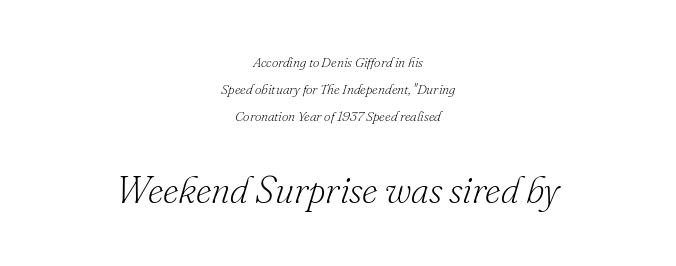
Quick note: underline off. Weight class: somewhere from thin through regular. Is there much room between lines? Yes — plenty of vertical air separates them. These lines are rendered in a variable-pitch font.
